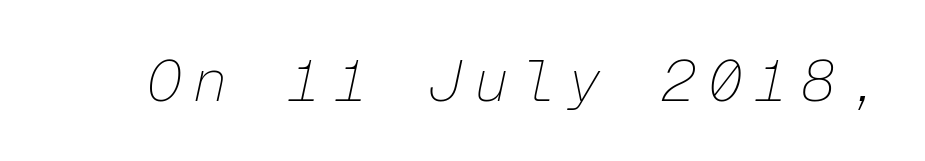
{"italic": "yes", "lean": "right", "slant_degrees": 12, "bold": "no", "weight": "thin", "width": "normal", "stroke_contrast": "low", "x_height": "medium", "monospaced": "yes", "underline": "no", "letter_spacing": "wide", "letter_spacing_em": 0.22, "glyph_px": 57}
